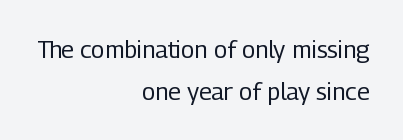
The image shows 24 px text type, upright; set right-aligned, line spacing 1.75x, normal letter spacing, not underlined.
